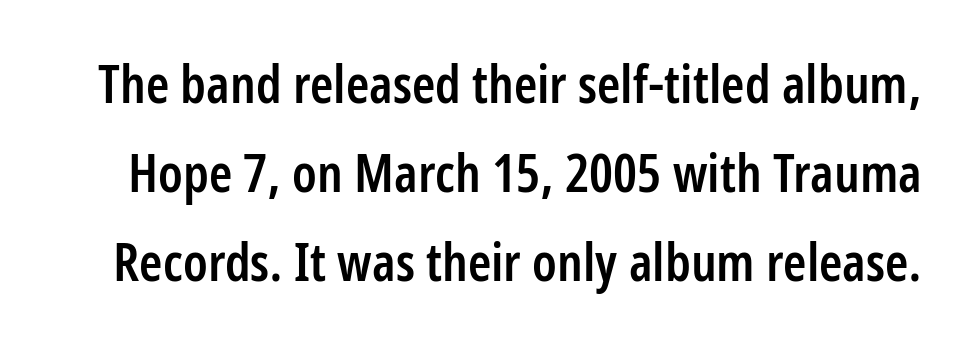
The image shows 53 px semibold, condensed sans-serif type, upright; set normal line spacing (1.68x), normal letter spacing, not underlined; low stroke contrast and a medium x-height.
